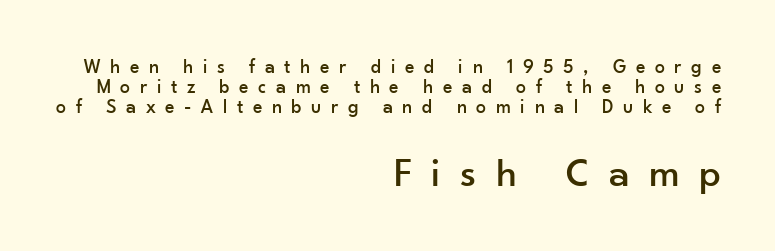
Descenders are the only things crossing below the line. Tracking here is generous; glyphs stand well apart from one another. This block would grow much taller if given ordinary leading; it's compressed now. Top chunk: small. Bottom chunk: large.
